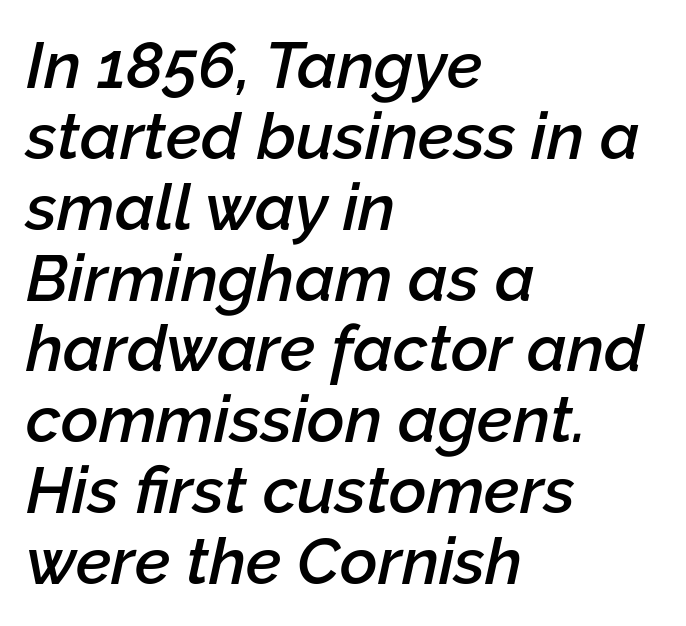
The image shows 65 px semibold type, italic (leaning right); set left-aligned, tight line spacing (1.09x), normal letter spacing, not underlined; low stroke contrast and a medium x-height.
